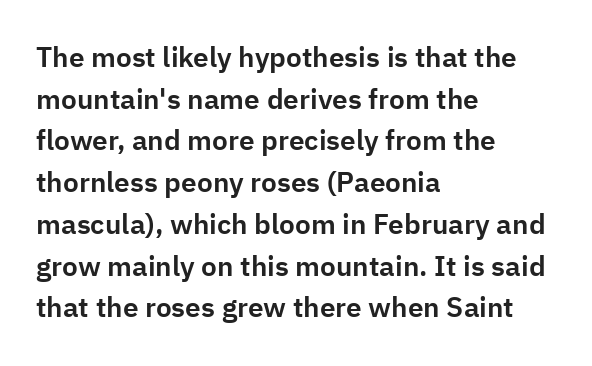
Do the letters lean? They stand straight. The space between consecutive lines is moderate. The letterforms sit shoulder to shoulder at normal distance. These lines are rendered in a variable-pitch font. Bare-footed words on every line.
